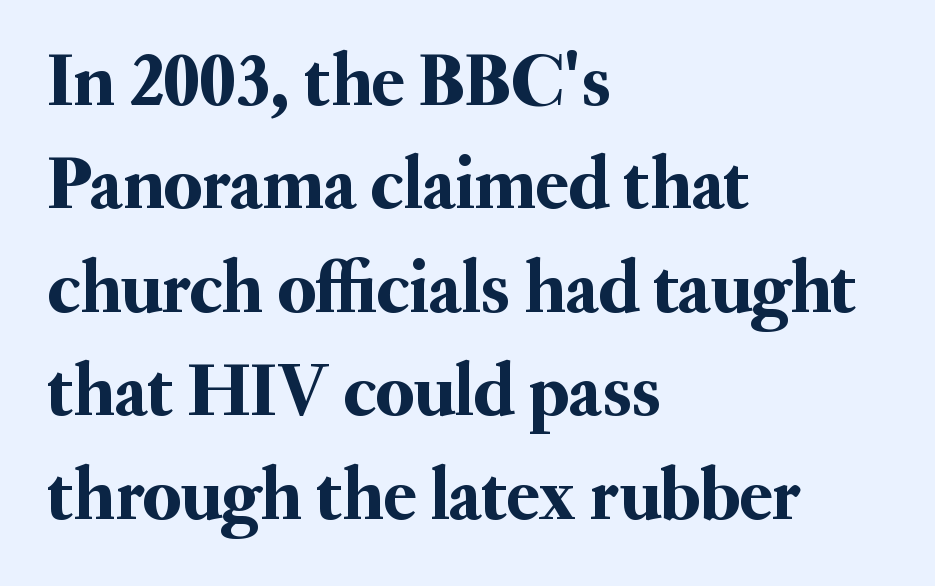
Q: Is the text italic (slanted)? A: No, it is upright.
Q: Is the typeface a serif or a sans-serif typeface? A: Serif.
Q: Is the text underlined? A: No.
Q: How is the paragraph aligned? A: Left-aligned.
Q: Is the spacing between letters normal or unusually wide? A: Normal.
Q: Is the spacing between lines tight, normal or loose? A: Normal.
Q: Width (condensed, normal, or wide)? A: Normal.
Q: Stroke contrast? A: Medium.
Q: x-height? A: Small.
Q: Monospaced? A: No.
